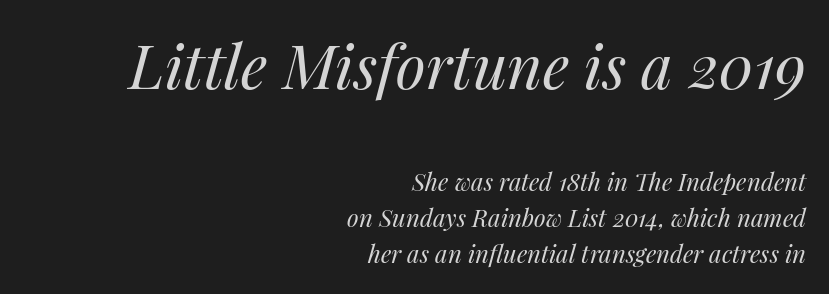
Q: Is the text bold? A: No.
Q: Is the text italic (slanted)? A: Yes, it leans right by about 14 degrees.
Q: Is the text underlined? A: No.
Q: How is the paragraph aligned? A: Right-aligned.
Q: Is the spacing between letters normal or unusually wide? A: Normal.
Q: Is the spacing between lines tight, normal or loose? A: Normal.
Q: Which block of text is set in a larger size, the first (top) or the second (bottom)? A: The first (top) one.
Q: Width (condensed, normal, or wide)? A: Normal.
Q: Stroke contrast? A: Medium.
Q: x-height? A: Medium.
Q: Monospaced? A: No.
